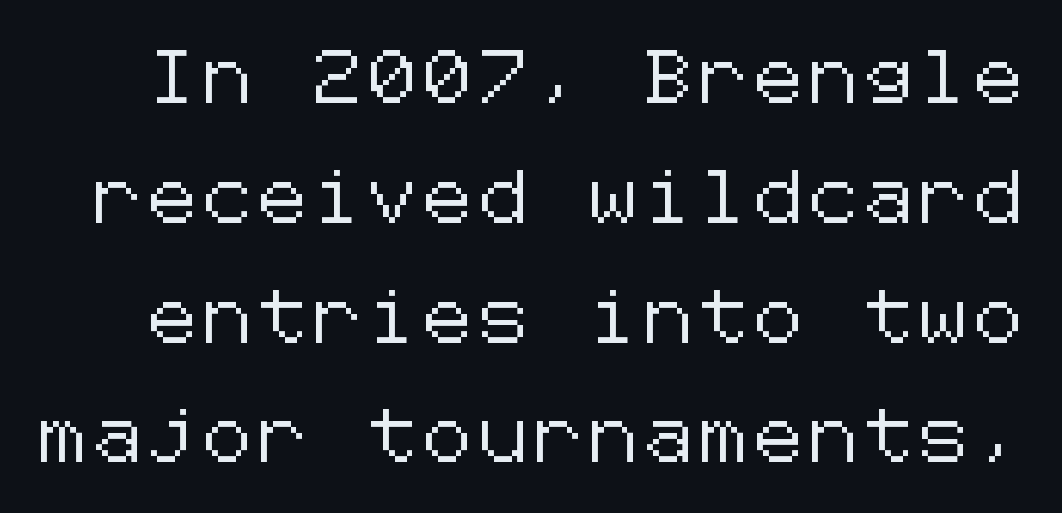
Q: Is the text italic (slanted)? A: No, it is upright.
Q: Is the typeface a serif or a sans-serif typeface? A: Sans-serif.
Q: Is the text underlined? A: No.
Q: Is the spacing between lines tight, normal or loose? A: Loose.
Q: Width (condensed, normal, or wide)? A: Normal.
Q: Stroke contrast? A: Low.
Q: x-height? A: Medium.
